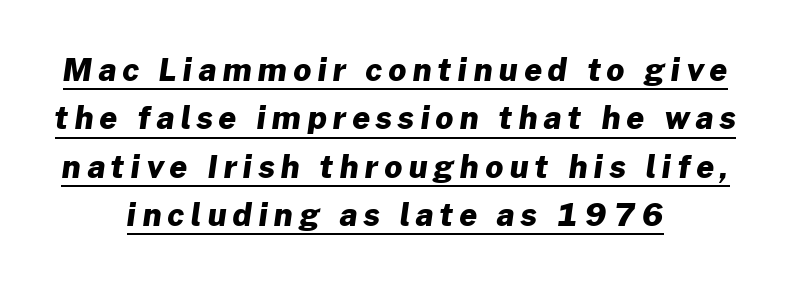
The image shows 31 px heavy sans-serif type; set centered, normal line spacing (1.56x), unusually wide letter spacing (+0.2 em), underlined; low stroke contrast and a medium x-height.
